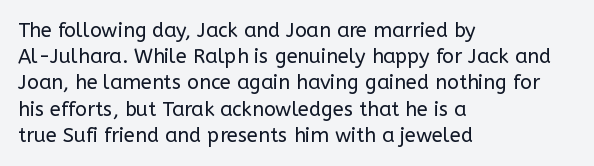
No chunkiness to these letters — they're not bold. Alignment: flush left. Do the letters lean? They stand straight. Horizontal bands of white between lines are of average thickness. Has an underline been added? It has not. Is the letter spacing exaggerated? No — it looks like the ordinary default.
